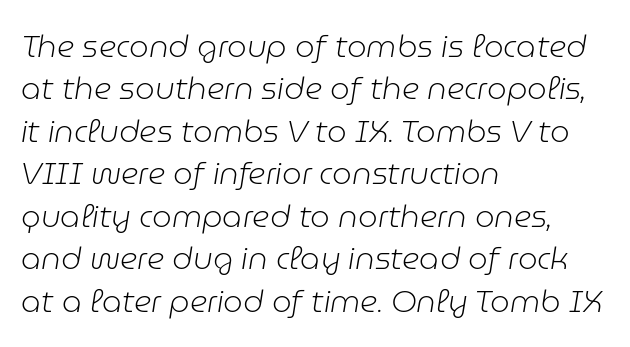
{"italic": "yes", "lean": "right", "slant_degrees": 9, "bold": "no", "weight": "light", "width": "normal", "stroke_contrast": "low", "x_height": "medium", "monospaced": "no", "underline": "no", "align": "left", "line_spacing": "normal", "line_spacing_ratio": 1.37, "letter_spacing": "normal", "letter_spacing_em": 0.0, "glyph_px": 31}
